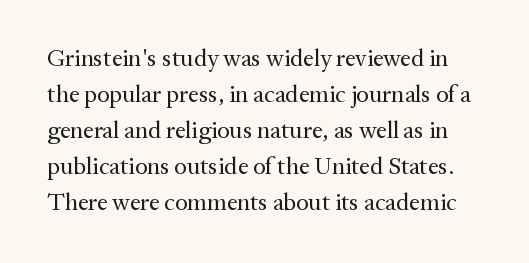
The image shows 24 px text type, upright; set normal line spacing (1.5x), normal letter spacing, not underlined.
